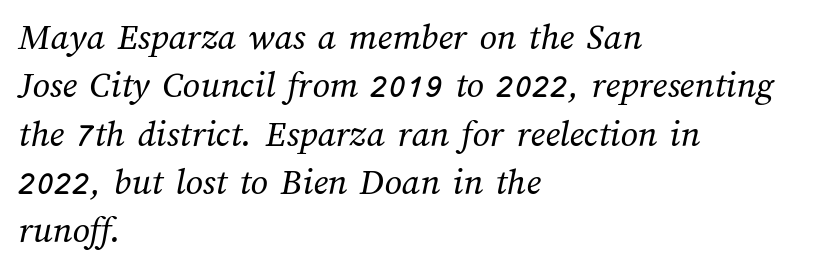
{"bold": "no", "weight": "regular", "width": "normal", "stroke_contrast": "medium", "x_height": "medium", "monospaced": "no", "underline": "no", "align": "left", "line_spacing": "normal", "line_spacing_ratio": 1.27, "letter_spacing": "normal", "letter_spacing_em": 0.0, "glyph_px": 38}
